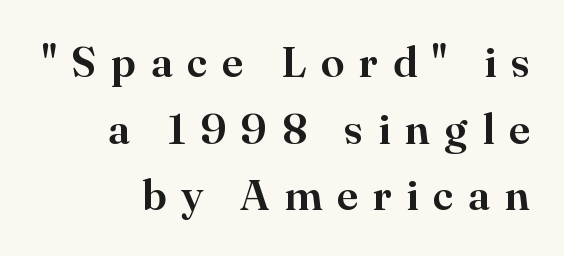
{"serif": "yes", "italic": "no", "width": "normal", "stroke_contrast": "high", "x_height": "small", "monospaced": "no", "underline": "no", "align": "right", "line_spacing": "normal", "line_spacing_ratio": 1.55, "letter_spacing": "wide", "letter_spacing_em": 0.34, "glyph_px": 43}
